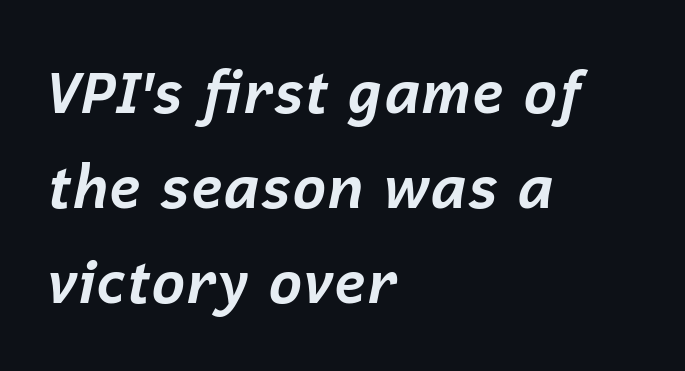
The specimen omits any rule beneath the text block's lines. Looking at the ascenders, they clearly lean. Observe the ordinary spacing: letters are neighbours, not strangers. The typesetting leans heavy: a genuine bold.
